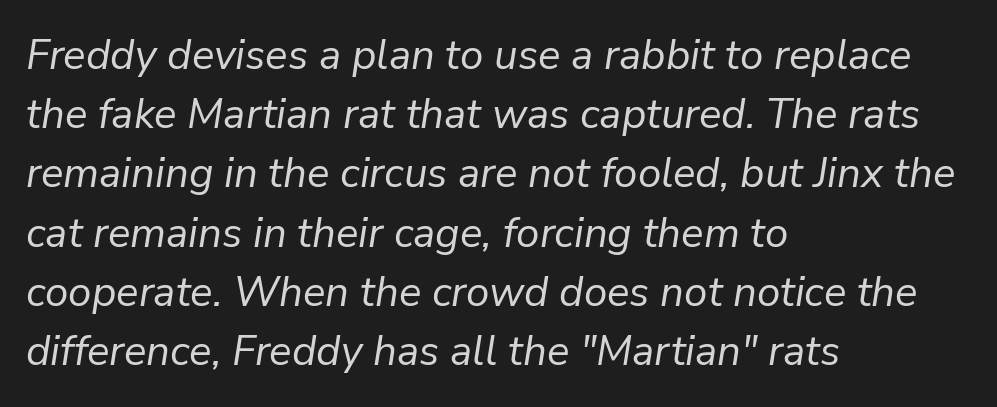
Q: Is the text bold? A: No.
Q: Is the text italic (slanted)? A: Yes, it leans right by about 9 degrees.
Q: Is the text underlined? A: No.
Q: How is the paragraph aligned? A: Left-aligned.
Q: Is the spacing between letters normal or unusually wide? A: Normal.
Q: Is the spacing between lines tight, normal or loose? A: Normal.
Q: Width (condensed, normal, or wide)? A: Normal.
Q: Stroke contrast? A: Low.
Q: x-height? A: Medium.
Q: Monospaced? A: No.
